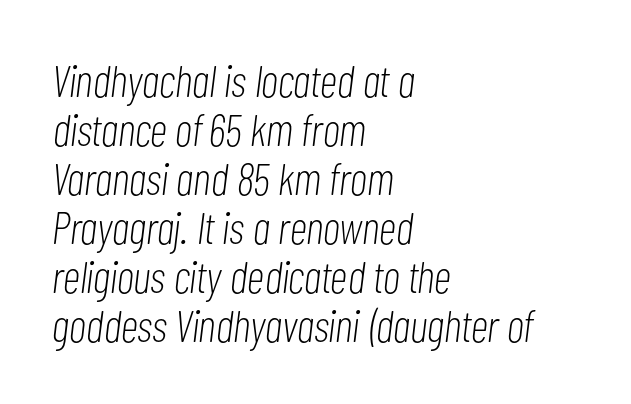
{"italic": "yes", "lean": "right", "slant_degrees": 7, "bold": "no", "weight": "light", "width": "condensed", "stroke_contrast": "low", "x_height": "medium", "monospaced": "no", "underline": "no", "align": "left", "line_spacing": "tight", "line_spacing_ratio": 1.09, "letter_spacing": "normal", "letter_spacing_em": 0.0, "glyph_px": 45}
